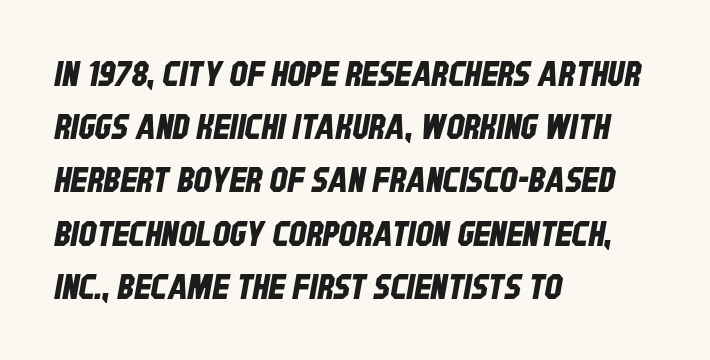
{"serif": "no", "width": "condensed", "stroke_contrast": "low", "x_height": "large", "monospaced": "no", "underline": "no", "align": "left", "line_spacing": "normal", "line_spacing_ratio": 1.52, "letter_spacing": "normal", "letter_spacing_em": 0.0, "glyph_px": 35}
